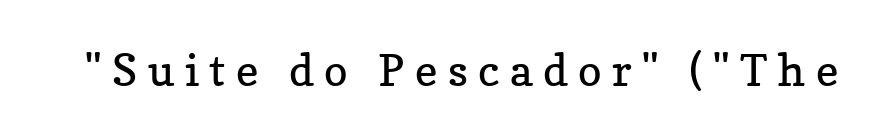
{"serif": "yes", "italic": "no", "bold": "no", "weight": "regular", "width": "normal", "stroke_contrast": "low", "x_height": "medium", "monospaced": "no", "underline": "no", "letter_spacing": "wide", "letter_spacing_em": 0.24, "glyph_px": 44}
